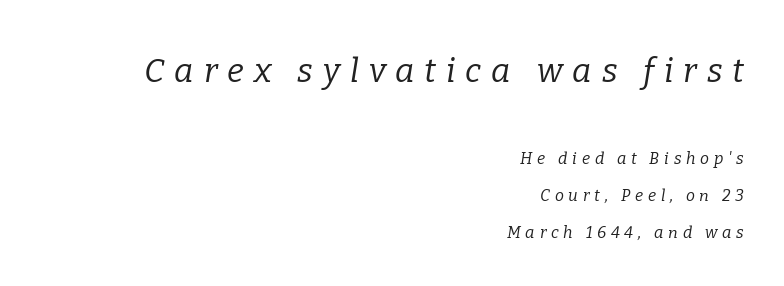
{"serif": "yes", "italic": "yes", "lean": "right", "slant_degrees": 9, "bold": "no", "weight": "regular", "width": "normal", "stroke_contrast": "low", "x_height": "medium", "monospaced": "no", "underline": "no", "align": "right", "line_spacing": "loose", "line_spacing_ratio": 2.32, "letter_spacing": "wide", "letter_spacing_em": 0.3, "larger_block": "first", "size_ratio": 2.06, "glyph_px": 33}
